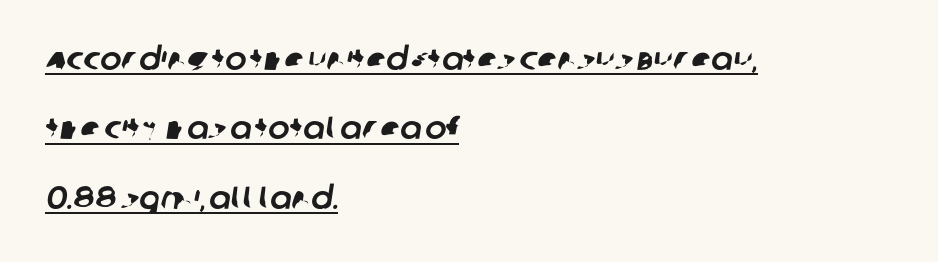
Students, observe: this is what heavily led, spacious text looks like. You can see a thin bar hugging the bottom of the glyphs. Each letter keeps its own natural width here, so spacing adapts to shape. Which margin do the lines hug? The left one — the right edge is uneven. Is the letter spacing exaggerated? No — it looks like the ordinary default.
